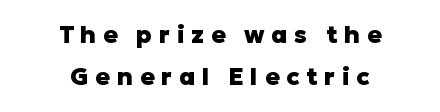
{"italic": "no", "bold": "yes", "underline": "no", "align": "center", "line_spacing_ratio": 1.77, "letter_spacing": "wide", "letter_spacing_em": 0.28, "glyph_px": 24}
